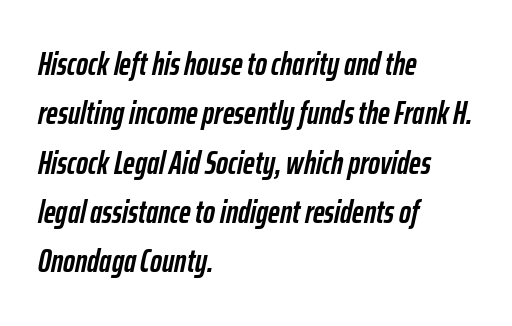
The image shows 32 px semibold, condensed type, italic (leaning right); set left-aligned, normal line spacing (1.54x), normal letter spacing, not underlined; low stroke contrast and a medium x-height.
